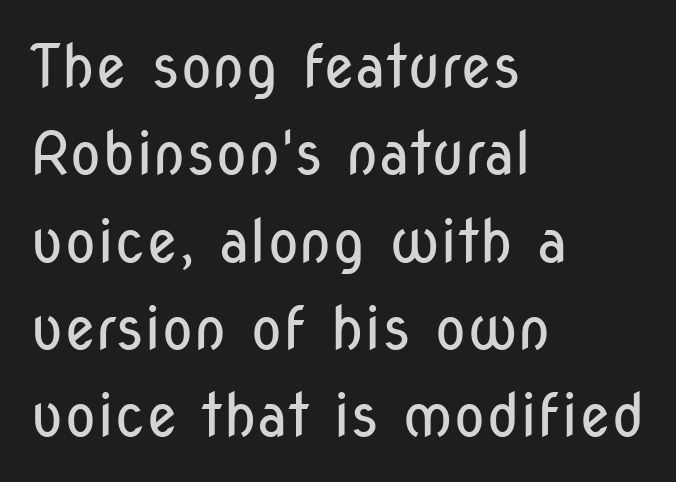
The baseline area is clear. Rows of type keep a routine distance in the vertical direction. This sample uses plain, unmodified letter spacing. Line starts are locked; line ends wander. Ordinary non-slanted type is in use. Think of a printed novel: that variable character pitch is what you see here.
